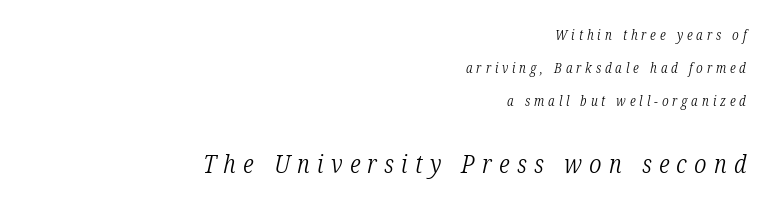
Q: Is the text bold? A: No.
Q: Is the text italic (slanted)? A: Yes, it leans right by about 12 degrees.
Q: Is the text underlined? A: No.
Q: How is the paragraph aligned? A: Right-aligned.
Q: Is the spacing between letters normal or unusually wide? A: Unusually wide.
Q: Is the spacing between lines tight, normal or loose? A: Loose.
Q: Which block of text is set in a larger size, the first (top) or the second (bottom)? A: The second (bottom) one.
